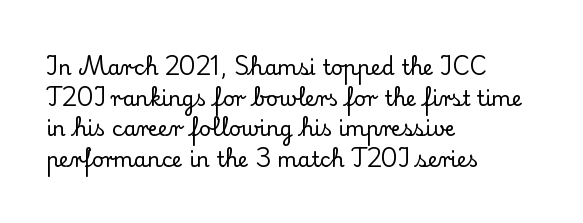
Q: Is the text italic (slanted)? A: No, it is upright.
Q: Is the text underlined? A: No.
Q: How is the paragraph aligned? A: Left-aligned.
Q: Is the spacing between letters normal or unusually wide? A: Normal.
Q: Is the spacing between lines tight, normal or loose? A: Normal.
